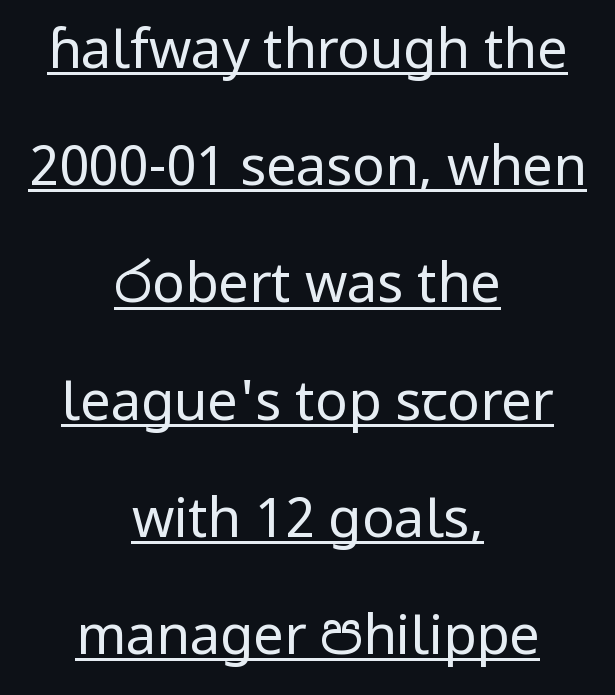
The image shows 54 px regular-weight sans-serif type, upright; set centered, loose line spacing (2.17x), normal letter spacing, underlined; low stroke contrast and a medium x-height.
